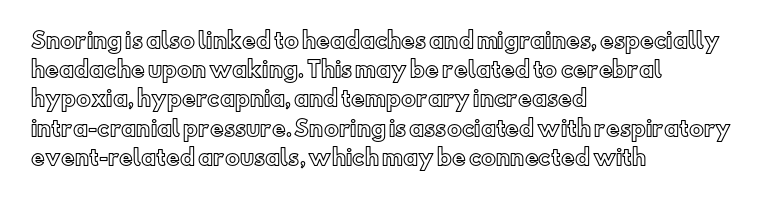
The image shows 21 px text type, upright; set left-aligned, normal line spacing (1.39x), normal letter spacing, not underlined.
